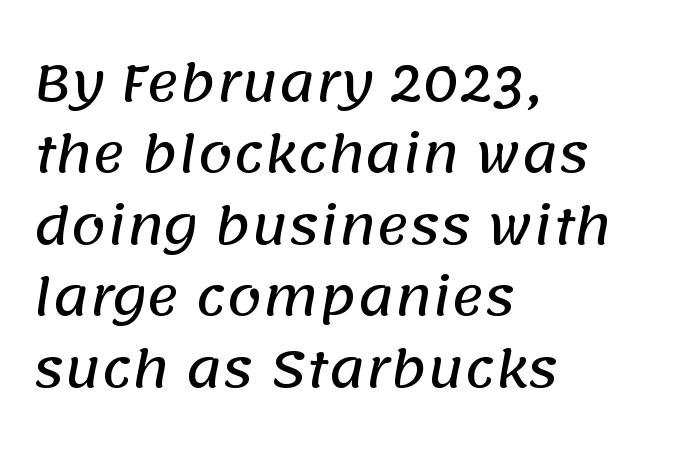
{"serif": "no", "width": "normal", "stroke_contrast": "low", "x_height": "large", "monospaced": "no", "underline": "no", "align": "left", "line_spacing": "normal", "line_spacing_ratio": 1.43, "letter_spacing": "normal", "letter_spacing_em": 0.0, "glyph_px": 50}
